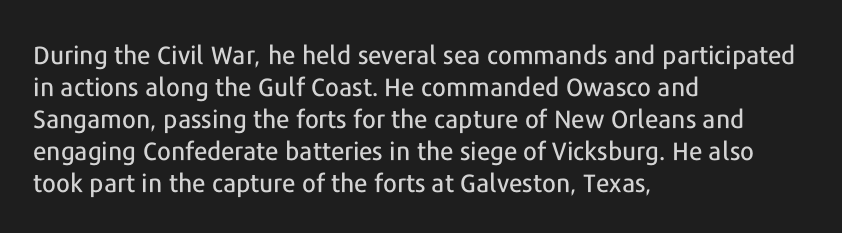
The image shows 25 px text type, upright; set left-aligned, normal line spacing (1.28x), normal letter spacing, not underlined.
